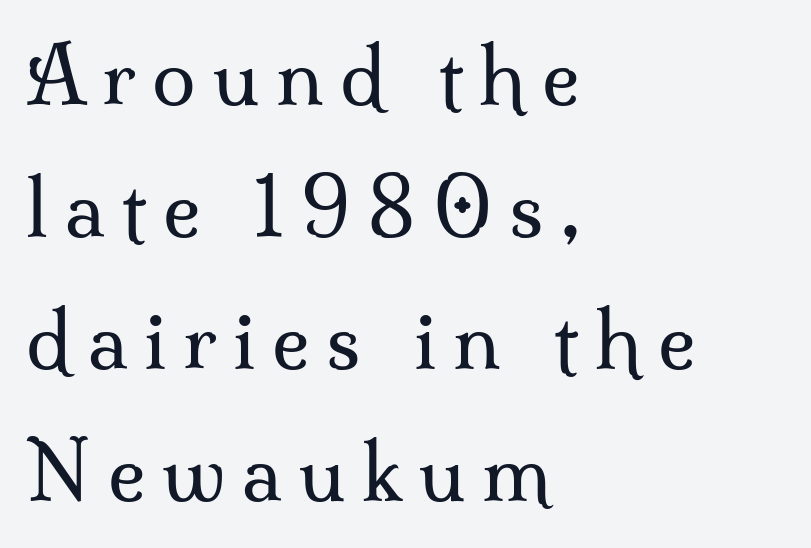
Between one letter and the next there's a generous, obvious gap. Are there feet on the stems? There are — it's a serif. Designer's note — italics off, roman on. Baseline-to-baseline distance is the conventional proportion of letter height. Casual observation: everything's shoved over to the left.
